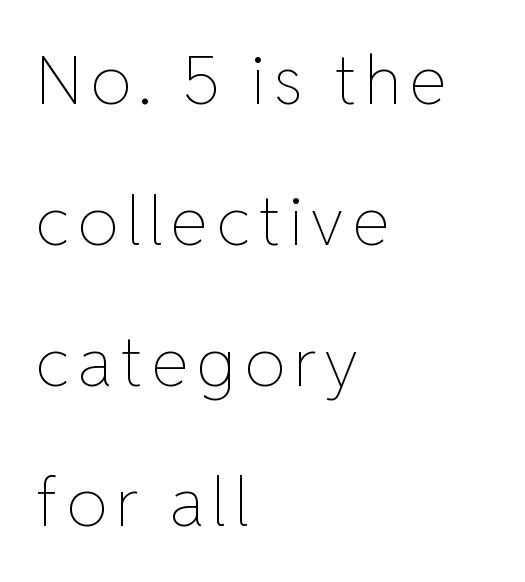
{"italic": "no", "bold": "no", "weight": "thin", "width": "normal", "stroke_contrast": "low", "x_height": "medium", "monospaced": "no", "underline": "no", "align": "left", "line_spacing": "loose", "line_spacing_ratio": 2.07, "glyph_px": 68}
